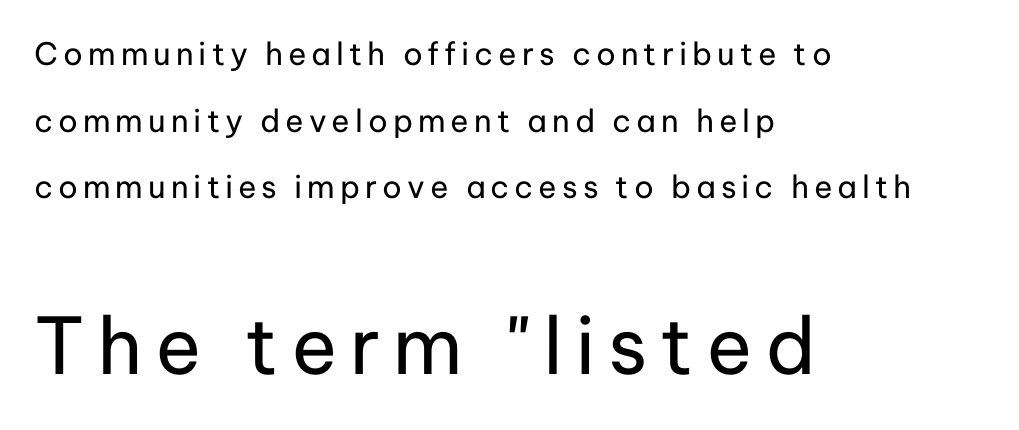
{"serif": "no", "italic": "no", "bold": "no", "weight": "regular", "width": "normal", "stroke_contrast": "low", "x_height": "medium", "monospaced": "no", "underline": "no", "align": "left", "line_spacing": "loose", "line_spacing_ratio": 2.15, "larger_block": "second", "size_ratio": 2.52, "glyph_px": 78}
